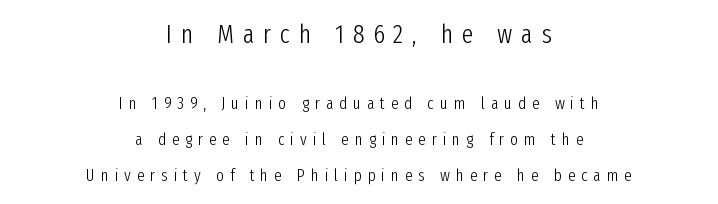
The passage shown stacks its lines with a broad gap. Counters stay open thanks to moderate or lighter strokes. Visually, the top section dominates because its glyphs are scaled up. Typeset on center — no edge is straight.
